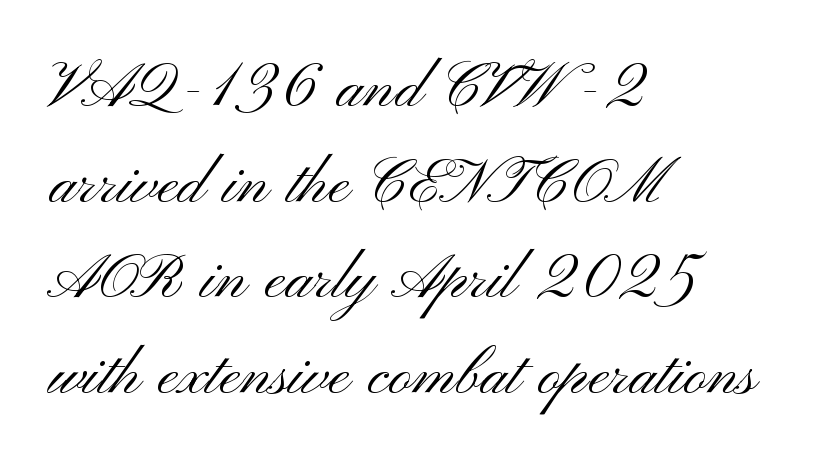
Q: Is the text bold? A: No.
Q: Is the text italic (slanted)? A: Yes.
Q: Is the typeface a serif or a sans-serif typeface? A: Sans-serif.
Q: Is the text underlined? A: No.
Q: How is the paragraph aligned? A: Left-aligned.
Q: Is the spacing between letters normal or unusually wide? A: Normal.
Q: Width (condensed, normal, or wide)? A: Wide.
Q: Stroke contrast? A: Medium.
Q: x-height? A: Small.
Q: Monospaced? A: No.
